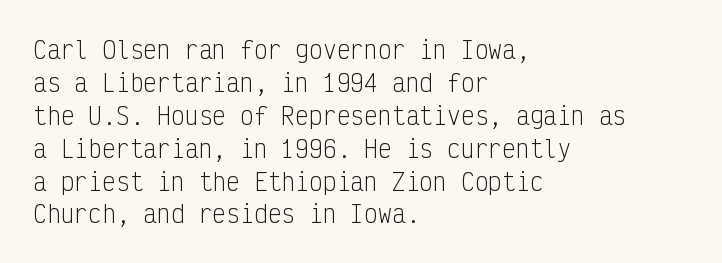
The image shows 23 px text type, upright; set left-aligned, normal line spacing (1.43x), normal letter spacing, not underlined.
